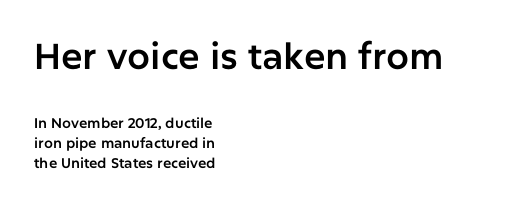
{"serif": "no", "italic": "no", "width": "normal", "stroke_contrast": "low", "x_height": "medium", "monospaced": "no", "underline": "no", "align": "left", "line_spacing": "normal", "line_spacing_ratio": 1.43, "letter_spacing": "normal", "letter_spacing_em": 0.0, "larger_block": "first", "size_ratio": 2.57, "glyph_px": 36}
